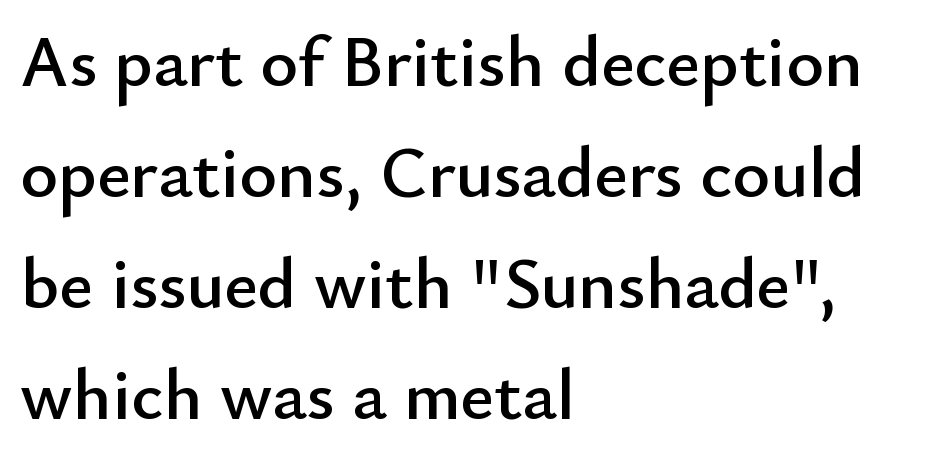
The passage shown is typed in a proportional face where columns would drift. Where is the straight margin? On the left. Regarding serifs, this sample does without them. The specimen reads as upright at a glance. How would I describe the line gaps? Plain and ordinary. No word sits above an underline.
